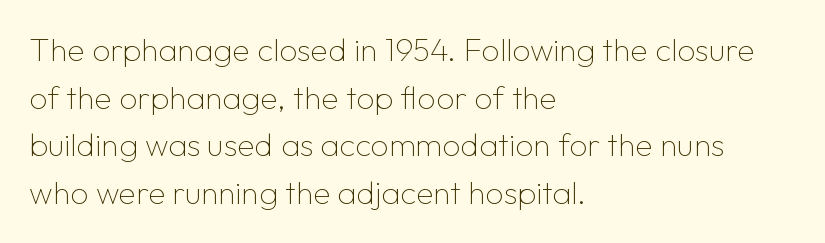
Q: Is the text bold? A: No.
Q: Is the text italic (slanted)? A: No, it is upright.
Q: Is the typeface a serif or a sans-serif typeface? A: Sans-serif.
Q: Is the text underlined? A: No.
Q: How is the paragraph aligned? A: Left-aligned.
Q: Is the spacing between letters normal or unusually wide? A: Normal.
Q: Is the spacing between lines tight, normal or loose? A: Normal.
Q: Width (condensed, normal, or wide)? A: Normal.
Q: Stroke contrast? A: Low.
Q: x-height? A: Medium.
Q: Monospaced? A: No.
